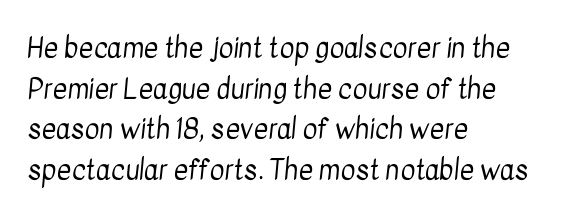
{"serif": "no", "bold": "no", "weight": "regular", "width": "condensed", "stroke_contrast": "low", "x_height": "medium", "monospaced": "no", "underline": "no", "align": "left", "line_spacing": "normal", "line_spacing_ratio": 1.45, "letter_spacing": "normal", "letter_spacing_em": 0.0, "glyph_px": 28}
